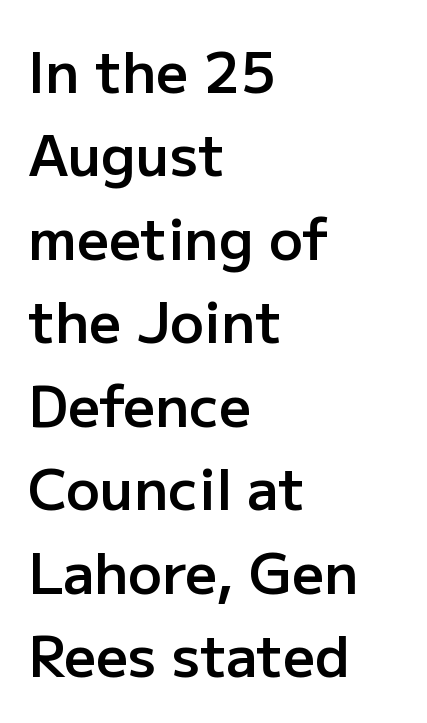
Q: Is the text bold? A: Semi-bold.
Q: Is the text italic (slanted)? A: No, it is upright.
Q: Is the typeface a serif or a sans-serif typeface? A: Sans-serif.
Q: Is the text underlined? A: No.
Q: How is the paragraph aligned? A: Left-aligned.
Q: Is the spacing between letters normal or unusually wide? A: Normal.
Q: Is the spacing between lines tight, normal or loose? A: Normal.
Q: Width (condensed, normal, or wide)? A: Normal.
Q: Stroke contrast? A: Low.
Q: x-height? A: Medium.
Q: Monospaced? A: No.
